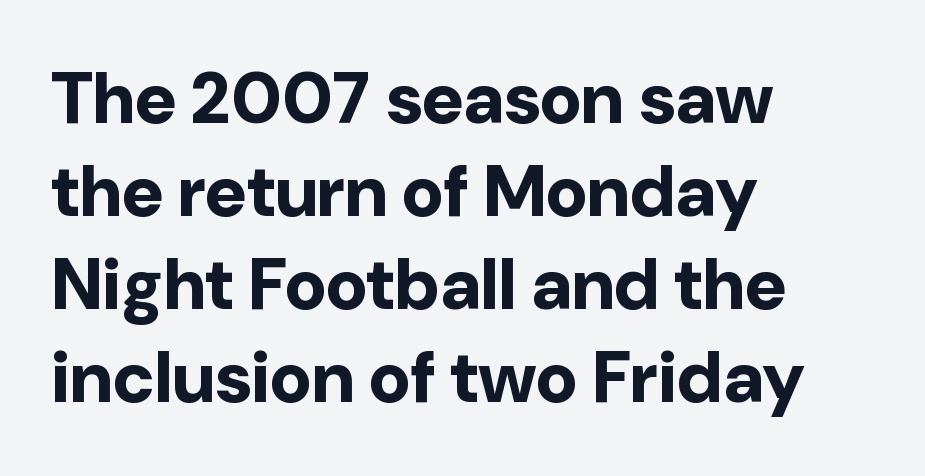
The image shows 72 px bold sans-serif type, upright; set left-aligned, normal line spacing (1.29x), normal letter spacing, not underlined; low stroke contrast and a medium x-height.
